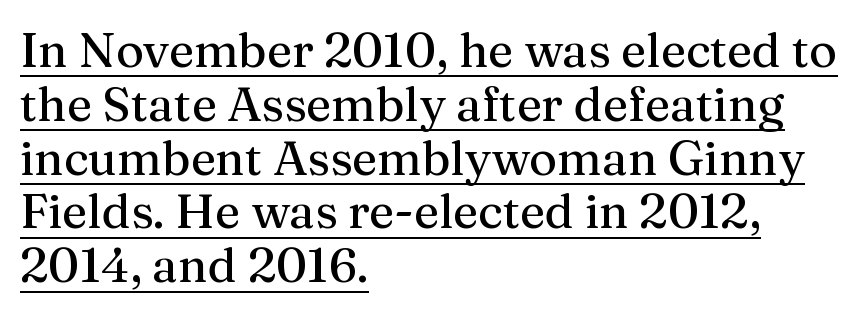
The letters carry serifs — small finishing strokes at the ends of their stems. What stands out about the letter spacing? Nothing — it is the standard amount. The text block is weighted toward the left margin, trailing off unevenly rightward. These lines were composed using upright roman letters.
